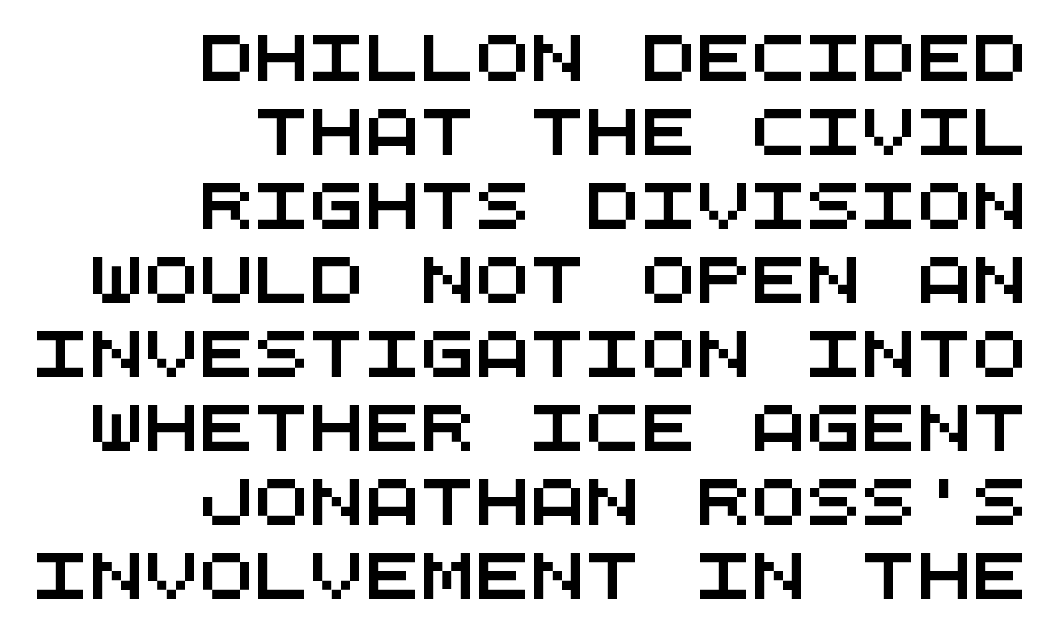
The image shows 46 px wide sans-serif type, monospaced; set right-aligned, normal line spacing (1.61x), normal letter spacing, not underlined; medium stroke contrast and a large x-height.
